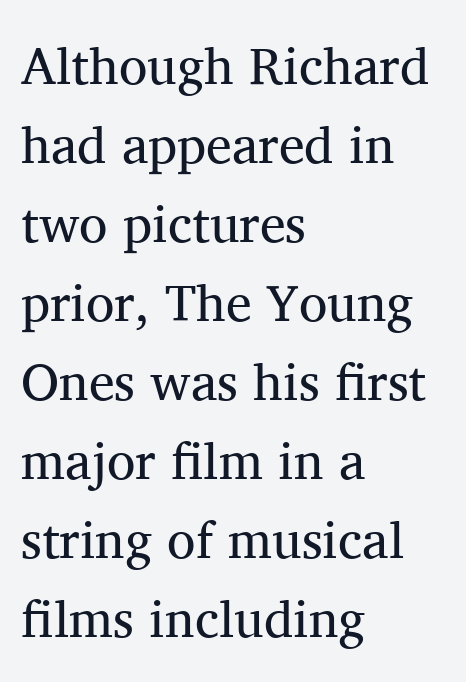
{"serif": "yes", "italic": "no", "bold": "no", "weight": "regular", "width": "normal", "stroke_contrast": "medium", "x_height": "medium", "monospaced": "no", "underline": "no", "align": "left", "line_spacing": "normal", "line_spacing_ratio": 1.52, "letter_spacing": "normal", "letter_spacing_em": 0.0, "glyph_px": 52}
